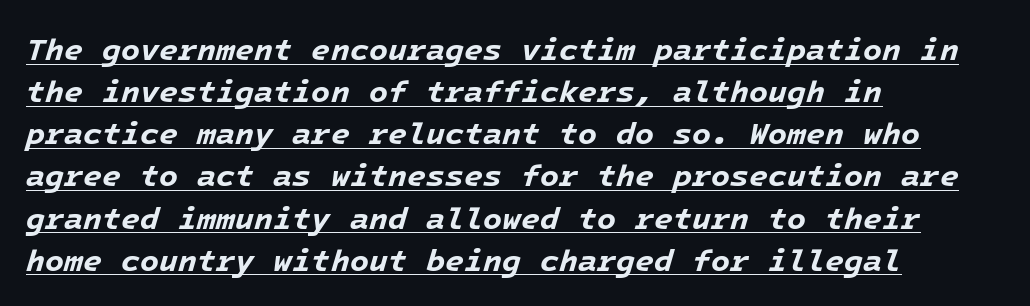
Q: Is the text bold? A: Yes.
Q: Is the text italic (slanted)? A: Yes, it leans right by about 16 degrees.
Q: Is the text underlined? A: Yes.
Q: How is the paragraph aligned? A: Left-aligned.
Q: Is the spacing between letters normal or unusually wide? A: Normal.
Q: Is the spacing between lines tight, normal or loose? A: Normal.
Q: Width (condensed, normal, or wide)? A: Normal.
Q: Stroke contrast? A: Low.
Q: x-height? A: Medium.
